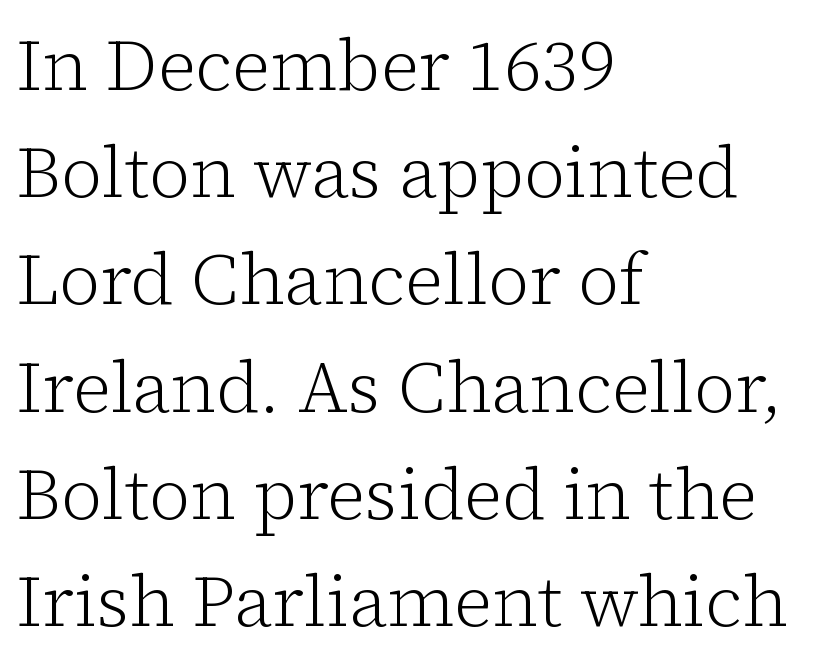
{"serif": "yes", "italic": "no", "bold": "no", "weight": "light", "width": "normal", "stroke_contrast": "low", "x_height": "medium", "monospaced": "no", "underline": "no", "align": "left", "line_spacing": "normal", "line_spacing_ratio": 1.51, "letter_spacing": "normal", "letter_spacing_em": 0.0, "glyph_px": 71}
